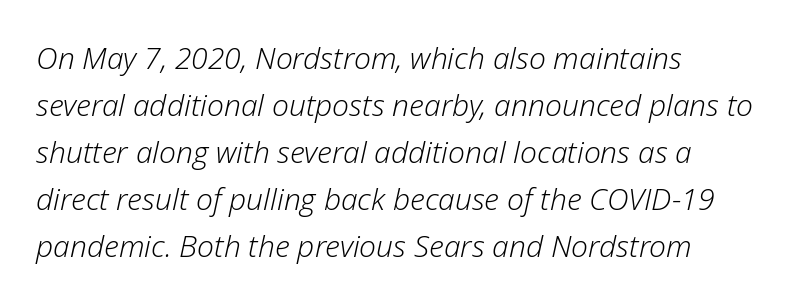
The image shows 30 px light type, italic (leaning right); set left-aligned, normal line spacing (1.57x), normal letter spacing, not underlined; low stroke contrast and a medium x-height.
